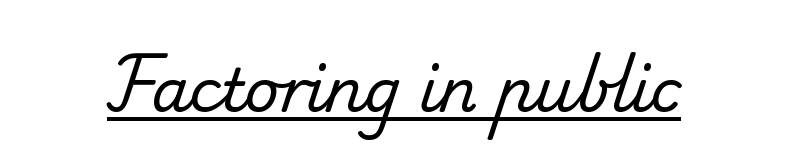
Weight: in the light-to-regular range. Are there feet on the stems? There are — it's a serif. The passage shown is typed in a proportional face where columns would drift. Students, observe the line beneath the letters — that is underlining. There is no visible air inserted between adjacent glyphs.
